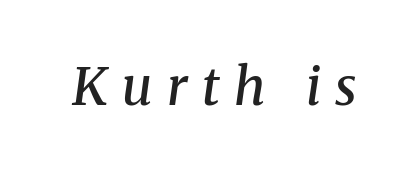
The image shows 52 px semibold serif type, italic (leaning right); set unusually wide letter spacing (+0.28 em), not underlined; medium stroke contrast and a medium x-height.
